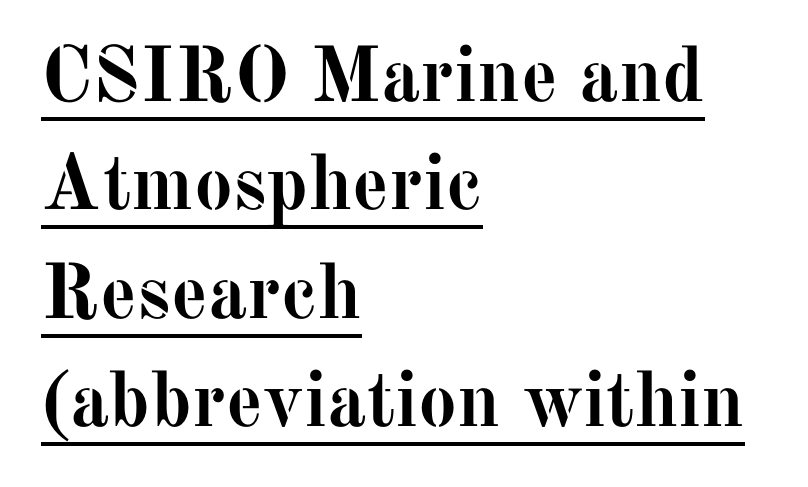
The image shows 78 px semibold serif type, upright; set left-aligned, normal line spacing (1.39x), normal letter spacing, underlined; medium stroke contrast and a medium x-height.
